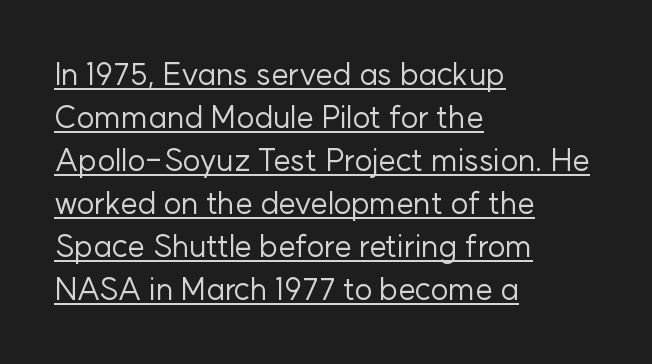
The image shows 31 px regular-weight sans-serif type, upright; set left-aligned, normal line spacing (1.39x), normal letter spacing, underlined; low stroke contrast and a medium x-height.
